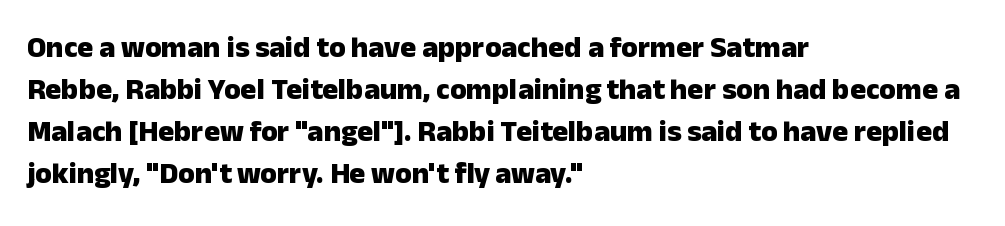
Q: Is the text bold? A: Yes.
Q: Is the text italic (slanted)? A: No, it is upright.
Q: Is the typeface a serif or a sans-serif typeface? A: Sans-serif.
Q: Is the text underlined? A: No.
Q: How is the paragraph aligned? A: Left-aligned.
Q: Is the spacing between letters normal or unusually wide? A: Normal.
Q: Is the spacing between lines tight, normal or loose? A: Normal.
Q: Width (condensed, normal, or wide)? A: Normal.
Q: Stroke contrast? A: Low.
Q: x-height? A: Medium.
Q: Monospaced? A: No.
